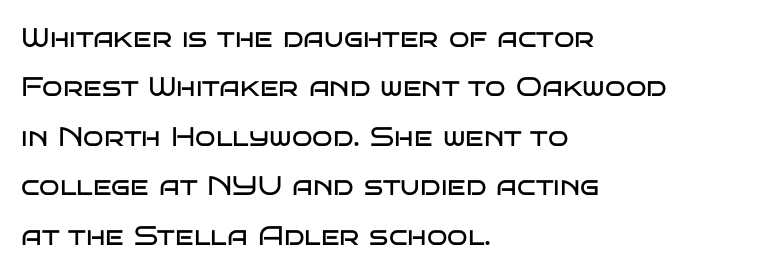
Q: Is the text bold? A: No.
Q: Is the text italic (slanted)? A: No, it is upright.
Q: Is the text underlined? A: No.
Q: How is the paragraph aligned? A: Left-aligned.
Q: Is the spacing between letters normal or unusually wide? A: Normal.
